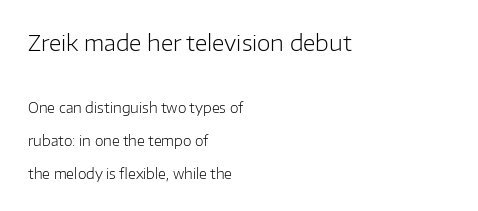
The image shows 22 px text type, upright; set left-aligned, loose line spacing (2.36x), normal letter spacing, not underlined; the first (top) block is 1.57x larger.
